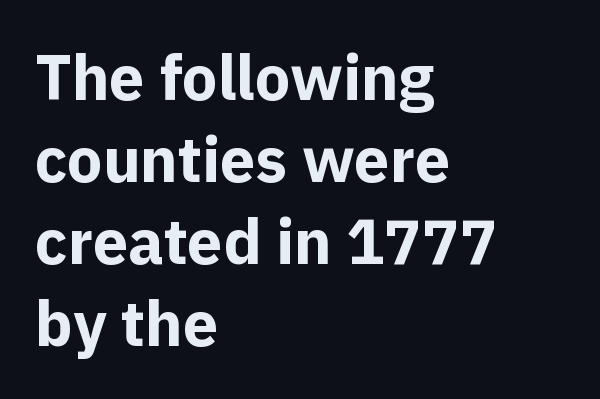
Q: Is the text bold? A: Yes.
Q: Is the text italic (slanted)? A: No, it is upright.
Q: Is the typeface a serif or a sans-serif typeface? A: Sans-serif.
Q: Is the text underlined? A: No.
Q: How is the paragraph aligned? A: Left-aligned.
Q: Is the spacing between letters normal or unusually wide? A: Normal.
Q: Is the spacing between lines tight, normal or loose? A: Normal.
Q: Width (condensed, normal, or wide)? A: Normal.
Q: x-height? A: Medium.
Q: Monospaced? A: No.
